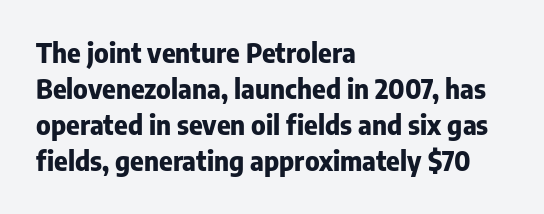
Q: Is the text bold? A: Yes.
Q: Is the text italic (slanted)? A: No, it is upright.
Q: Is the text underlined? A: No.
Q: How is the paragraph aligned? A: Left-aligned.
Q: Is the spacing between letters normal or unusually wide? A: Normal.
Q: Is the spacing between lines tight, normal or loose? A: Normal.
